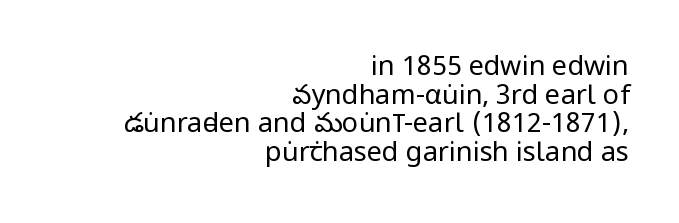
The image shows 27 px text type, upright; set right-aligned, tight line spacing (1.06x), normal letter spacing, not underlined.
